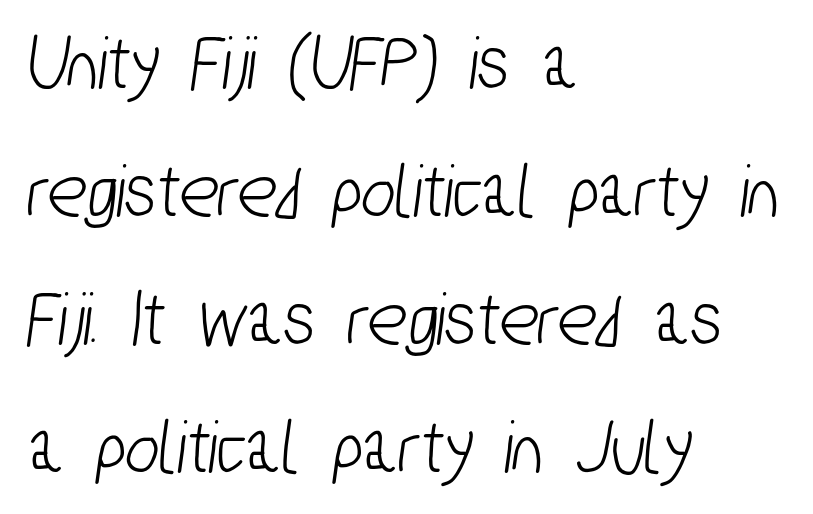
The passage shown is typed in a proportional face where columns would drift. Nobody drew a line under any word here. Honestly, the row spacing looks completely unremarkable. Observe the ordinary spacing: letters are neighbours, not strangers.
